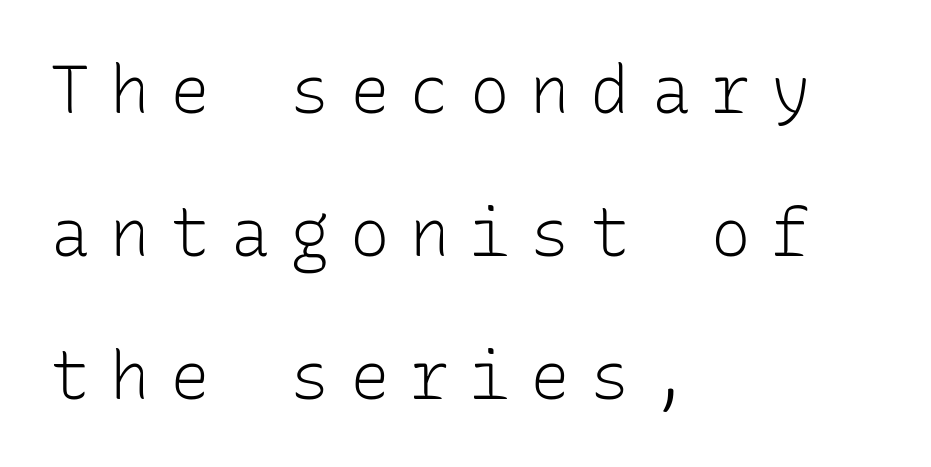
Q: Is the text bold? A: No.
Q: Is the text italic (slanted)? A: No, it is upright.
Q: Is the typeface a serif or a sans-serif typeface? A: Sans-serif.
Q: Is the text underlined? A: No.
Q: How is the paragraph aligned? A: Left-aligned.
Q: Is the spacing between letters normal or unusually wide? A: Unusually wide.
Q: Is the spacing between lines tight, normal or loose? A: Loose.
Q: Width (condensed, normal, or wide)? A: Normal.
Q: Stroke contrast? A: Low.
Q: x-height? A: Medium.
Q: Monospaced? A: Yes.
